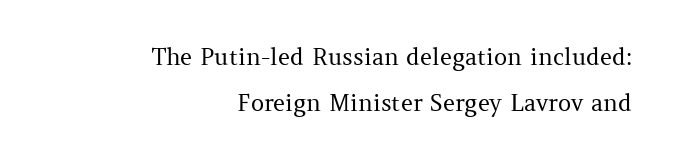
{"italic": "no", "bold": "no", "underline": "no", "align": "right", "line_spacing": "loose", "line_spacing_ratio": 2.01, "letter_spacing": "normal", "letter_spacing_em": 0.0, "glyph_px": 23}
